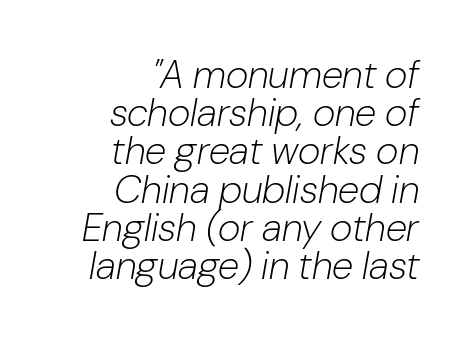
Q: Is the text bold? A: No.
Q: Is the text italic (slanted)? A: Yes, it leans right by about 10 degrees.
Q: Is the text underlined? A: No.
Q: How is the paragraph aligned? A: Right-aligned.
Q: Is the spacing between letters normal or unusually wide? A: Normal.
Q: Is the spacing between lines tight, normal or loose? A: Tight.
Q: Width (condensed, normal, or wide)? A: Normal.
Q: Stroke contrast? A: Low.
Q: x-height? A: Medium.
Q: Monospaced? A: No.
